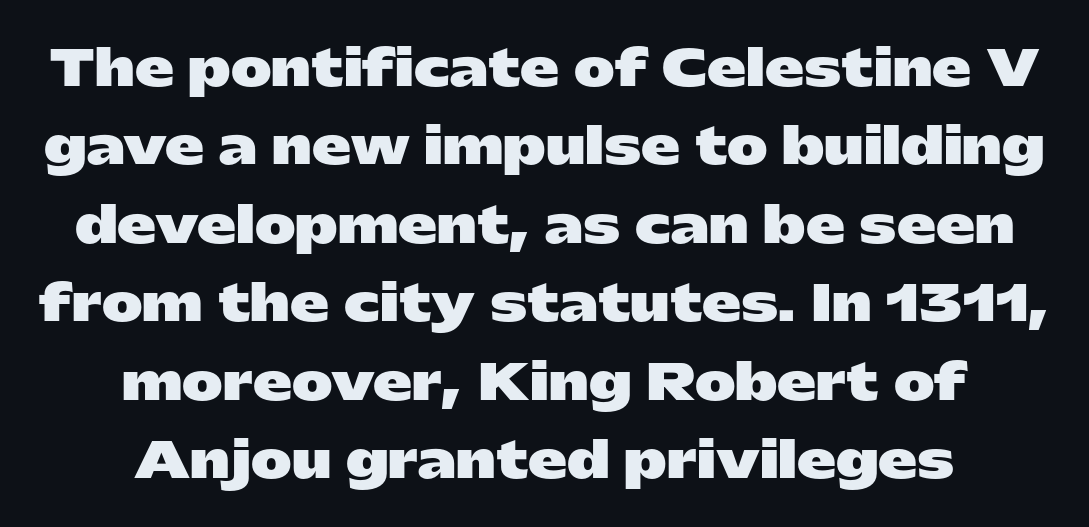
The image shows 49 px heavy, wide sans-serif type, upright; set centered, normal line spacing (1.6x), normal letter spacing, not underlined; low stroke contrast and a medium x-height.
